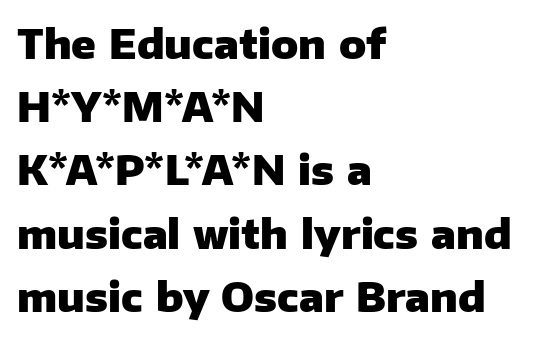
Q: Is the text bold? A: Yes.
Q: Is the text italic (slanted)? A: No, it is upright.
Q: Is the typeface a serif or a sans-serif typeface? A: Sans-serif.
Q: Is the text underlined? A: No.
Q: How is the paragraph aligned? A: Left-aligned.
Q: Is the spacing between letters normal or unusually wide? A: Normal.
Q: Is the spacing between lines tight, normal or loose? A: Normal.
Q: Width (condensed, normal, or wide)? A: Normal.
Q: Stroke contrast? A: Low.
Q: x-height? A: Medium.
Q: Monospaced? A: No.
